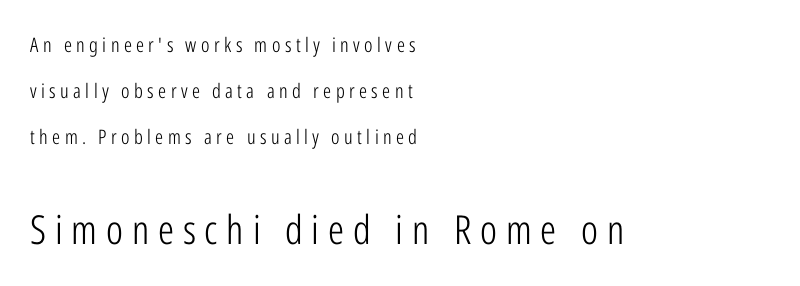
The image shows 40 px light, condensed sans-serif type, upright; set left-aligned, loose line spacing (2.31x), unusually wide letter spacing (+0.22 em), not underlined; the second (bottom) block is 2.0x larger; low stroke contrast and a medium x-height.
